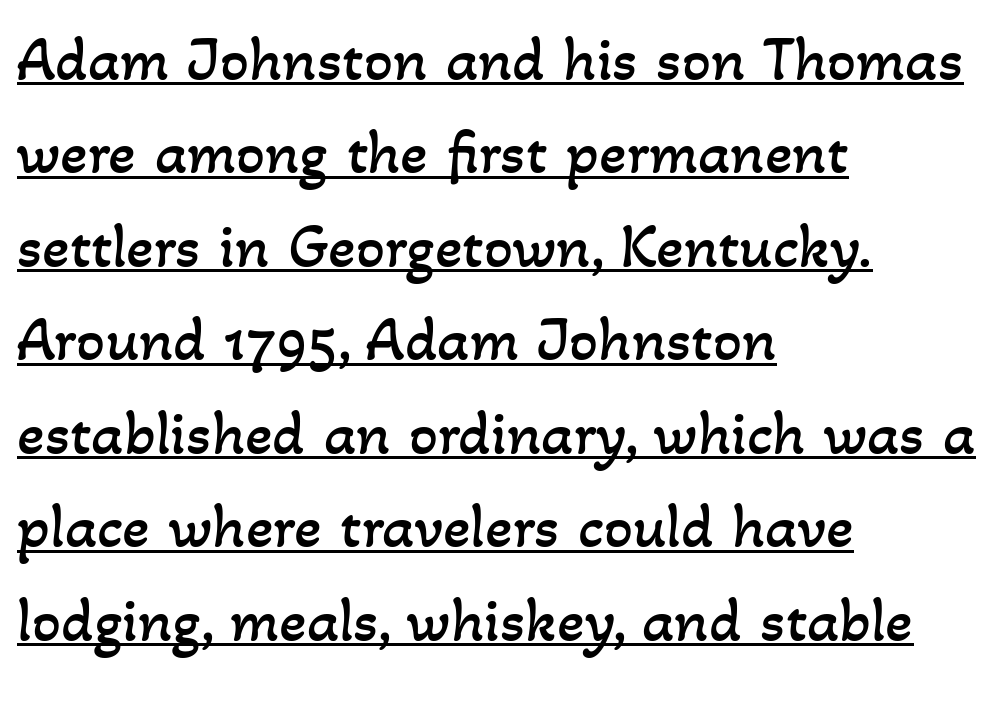
The image shows 64 px regular-weight type; set left-aligned, normal line spacing (1.46x), normal letter spacing, underlined; low stroke contrast and a small x-height.
